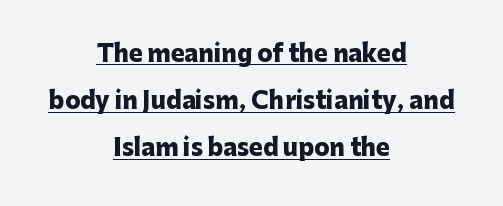
The rag falls on both sides of this text block equally. Each word holds together tightly as a unit, with standard inter-letter gaps. Each line of the rendering has a horizontal stroke beneath the glyphs. If you drew a line through each stem, it would be perfectly vertical. Interline gaps are noticeably wide in this sample.
